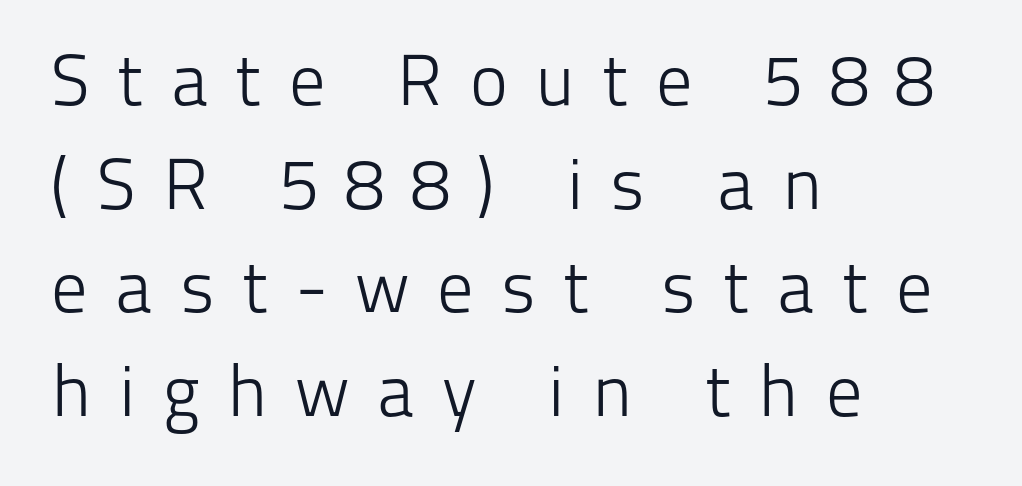
{"serif": "no", "italic": "no", "bold": "no", "weight": "light", "width": "normal", "stroke_contrast": "low", "x_height": "medium", "monospaced": "no", "underline": "no", "align": "left", "line_spacing": "normal", "line_spacing_ratio": 1.44, "letter_spacing": "wide", "letter_spacing_em": 0.38, "glyph_px": 72}
